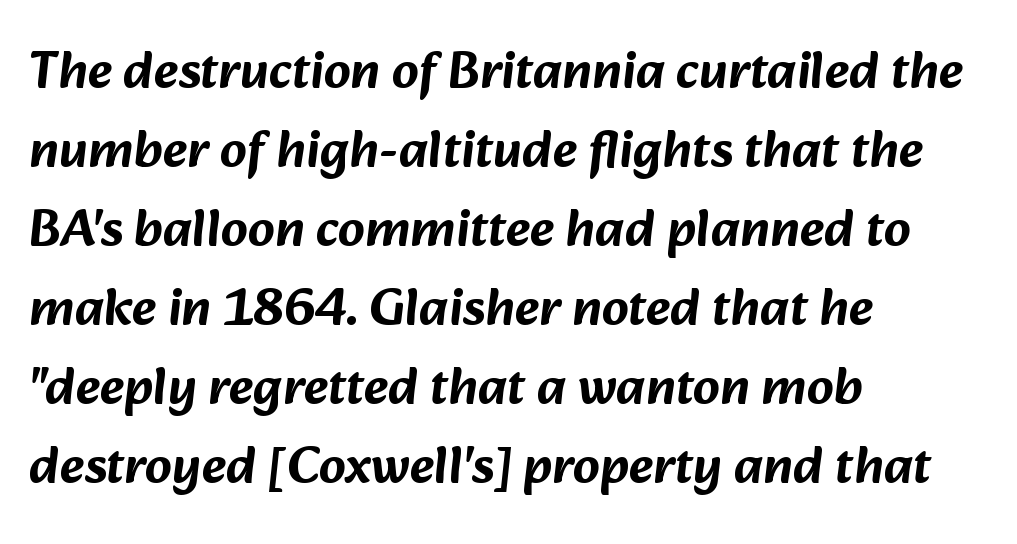
Characters follow at the spacing the type designer built in. Unmarked baselines from the first word to the last. These lines are set flush left with a ragged right edge. Letterform terminals end flat and unadorned throughout the passage.
